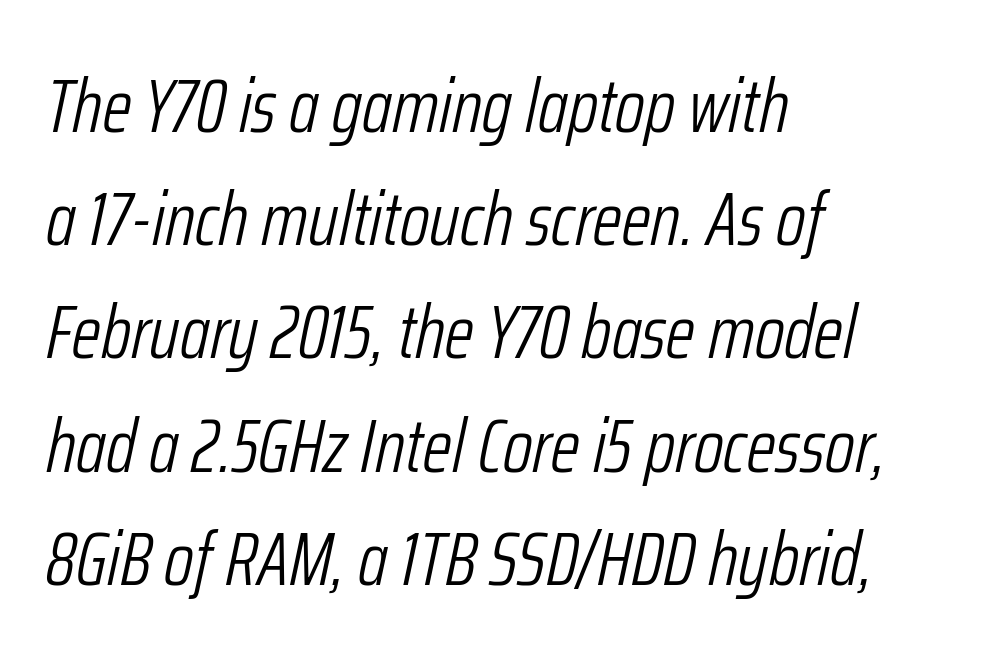
The words here are not underlined. The lines are quadded left. Inter-character spacing is left at the font's built-in metrics. This is not heavy type; no bold has been used.
